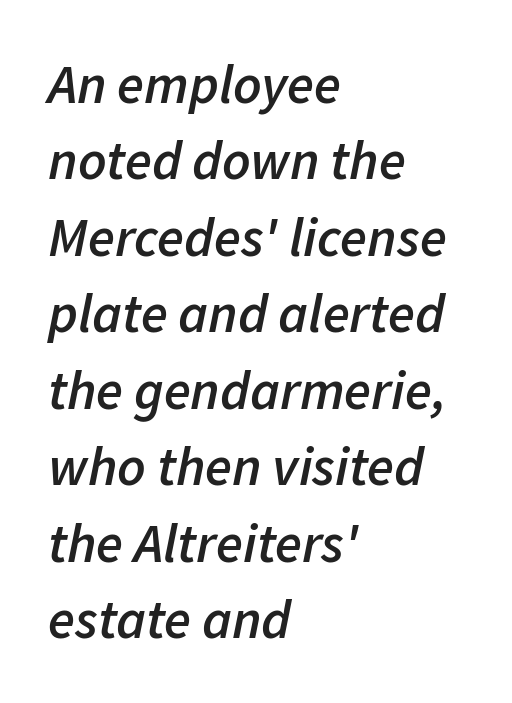
The image shows 55 px semibold type, italic (leaning right); set left-aligned, normal line spacing (1.39x), normal letter spacing, not underlined; low stroke contrast and a medium x-height.
